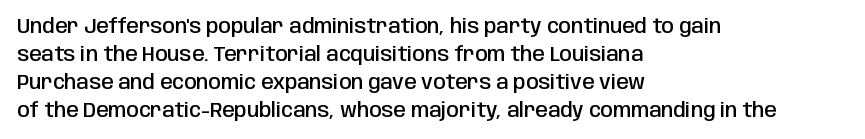
Q: Is the text bold? A: Semi-bold.
Q: Is the text italic (slanted)? A: No, it is upright.
Q: Is the text underlined? A: No.
Q: How is the paragraph aligned? A: Left-aligned.
Q: Is the spacing between letters normal or unusually wide? A: Normal.
Q: Is the spacing between lines tight, normal or loose? A: Normal.
